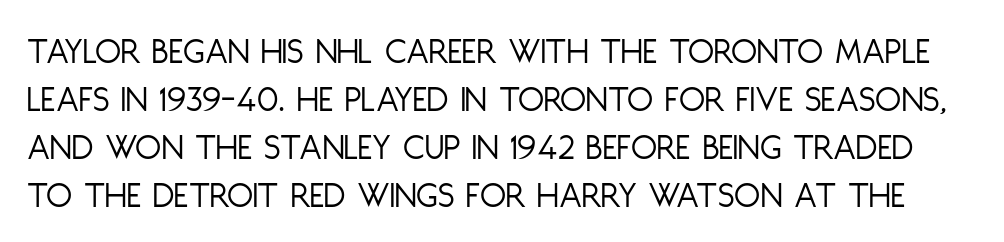
The image shows 38 px light, condensed sans-serif type, upright; set normal line spacing (1.26x), normal letter spacing, not underlined; low stroke contrast and a large x-height.
